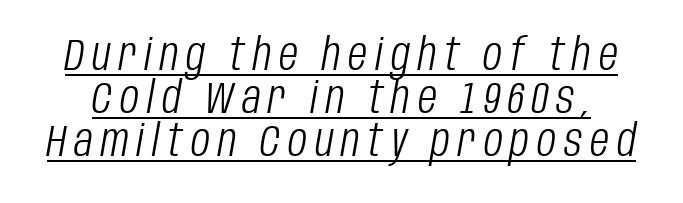
The image shows 44 px light, condensed type, italic (leaning right); set tight line spacing (0.98x), underlined; low stroke contrast and a large x-height.
